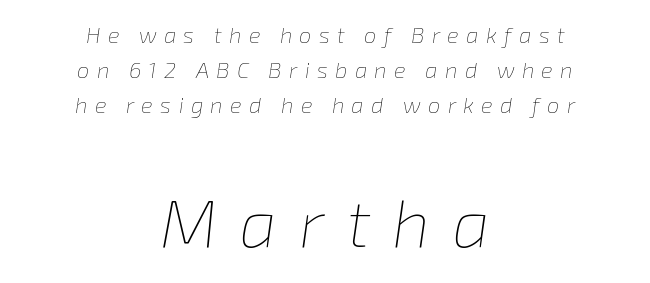
{"italic": "yes", "lean": "right", "slant_degrees": 8, "bold": "no", "weight": "thin", "width": "normal", "stroke_contrast": "low", "x_height": "medium", "monospaced": "no", "underline": "no", "align": "center", "line_spacing": "normal", "line_spacing_ratio": 1.59, "letter_spacing": "wide", "letter_spacing_em": 0.33, "larger_block": "second", "size_ratio": 3.05, "glyph_px": 67}
